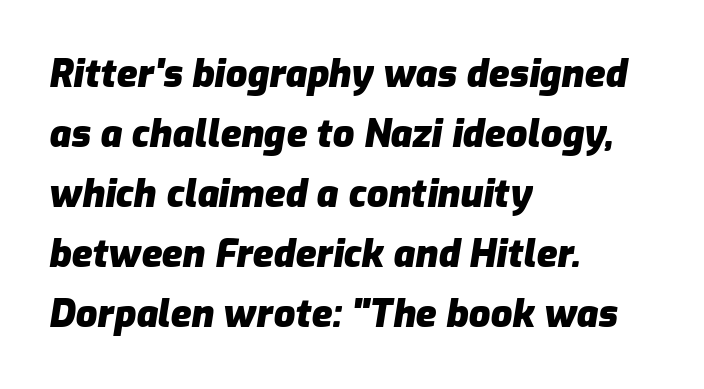
Bare-footed words on every line. Each letter keeps its own natural width here, so spacing adapts to shape. Vertically, the passage feels balanced, rows spaced as you'd expect. A student would call this left alignment; a typographer would say flush left, rag right. Compared with an ordinary text face, these strokes are far heavier — a full bold. Quick note: italic.
